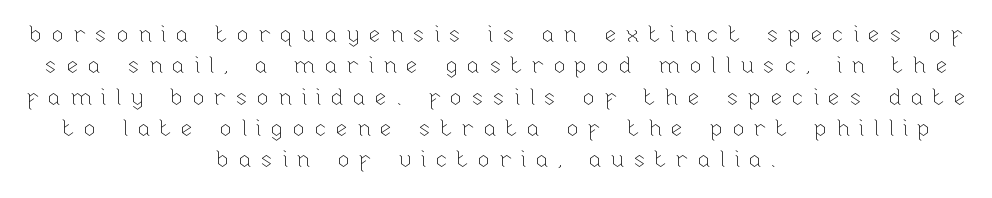
Q: Is the text bold? A: No.
Q: Is the text italic (slanted)? A: No, it is upright.
Q: Is the text underlined? A: No.
Q: How is the paragraph aligned? A: Centered.
Q: Is the spacing between letters normal or unusually wide? A: Unusually wide.
Q: Is the spacing between lines tight, normal or loose? A: Normal.
